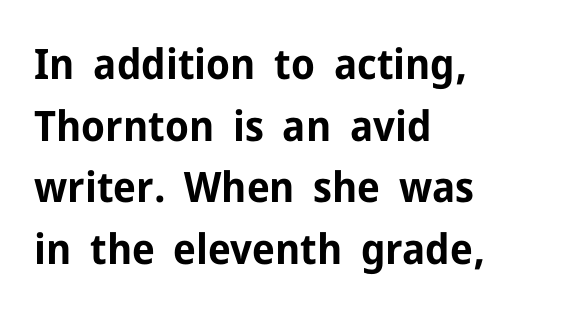
{"serif": "no", "italic": "no", "bold": "yes", "weight": "bold", "width": "normal", "stroke_contrast": "low", "x_height": "medium", "monospaced": "no", "underline": "no", "align": "left", "line_spacing": "normal", "line_spacing_ratio": 1.47, "letter_spacing": "normal", "letter_spacing_em": 0.0, "glyph_px": 42}
